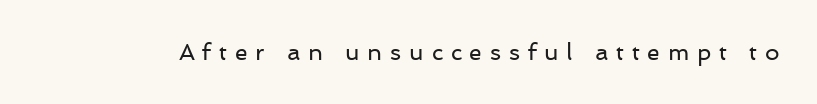
{"italic": "no", "bold": "no", "underline": "no", "letter_spacing": "wide", "letter_spacing_em": 0.34, "glyph_px": 23}
